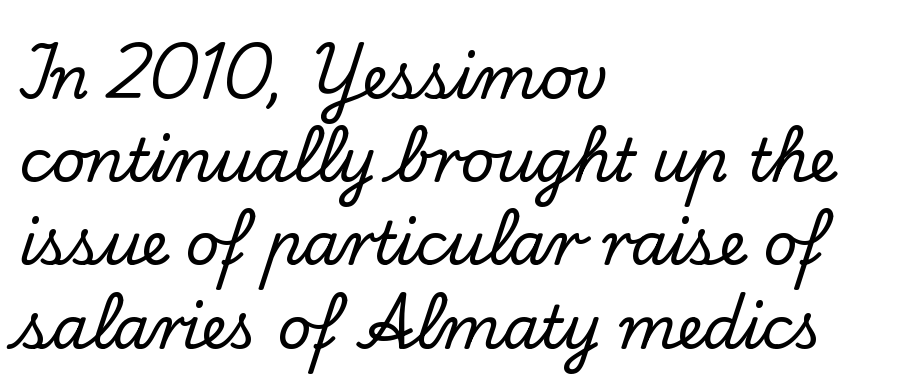
Rule under the text: the space is simply empty. This sample has the flowing, uneven cadence of proportional lettering. The letters sit at their default tracking, neither squeezed nor spread. The face used here is seriffed, in the tradition of book romans.
